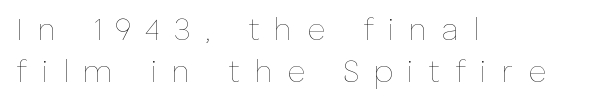
{"italic": "no", "bold": "no", "weight": "thin", "width": "normal", "stroke_contrast": "low", "x_height": "medium", "monospaced": "no", "underline": "no", "align": "left", "line_spacing": "normal", "line_spacing_ratio": 1.36, "letter_spacing": "wide", "letter_spacing_em": 0.47, "glyph_px": 31}
